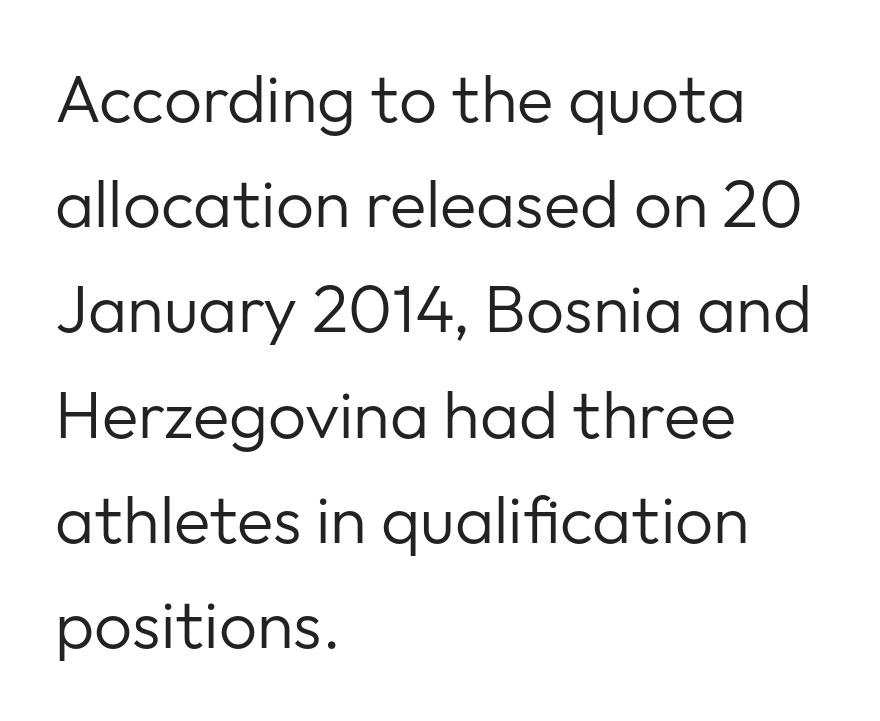
{"serif": "no", "italic": "no", "bold": "no", "weight": "regular", "width": "normal", "stroke_contrast": "low", "x_height": "medium", "monospaced": "no", "underline": "no", "align": "left", "line_spacing": "normal", "line_spacing_ratio": 1.57, "letter_spacing": "normal", "letter_spacing_em": 0.0, "glyph_px": 67}
